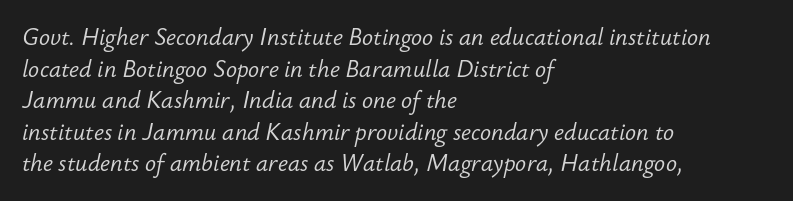
Q: Is the text bold? A: No.
Q: Is the text italic (slanted)? A: Yes, it leans right by about 12 degrees.
Q: Is the text underlined? A: No.
Q: How is the paragraph aligned? A: Left-aligned.
Q: Is the spacing between letters normal or unusually wide? A: Normal.
Q: Is the spacing between lines tight, normal or loose? A: Normal.
